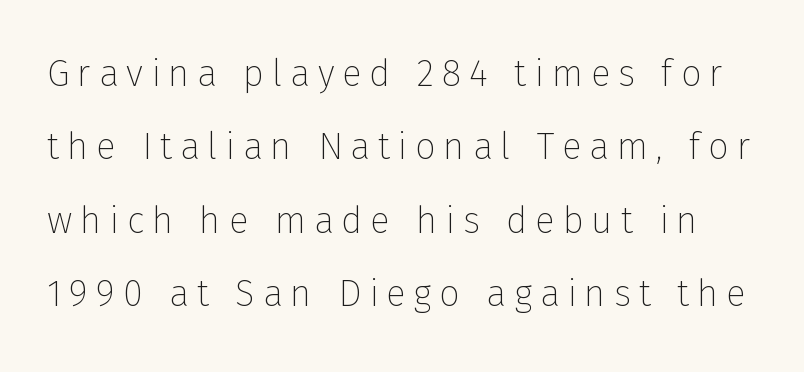
Q: Is the text bold? A: No.
Q: Is the text italic (slanted)? A: No, it is upright.
Q: Is the typeface a serif or a sans-serif typeface? A: Sans-serif.
Q: Is the text underlined? A: No.
Q: Is the spacing between letters normal or unusually wide? A: Unusually wide.
Q: Is the spacing between lines tight, normal or loose? A: Loose.
Q: Width (condensed, normal, or wide)? A: Normal.
Q: Stroke contrast? A: Low.
Q: x-height? A: Medium.
Q: Monospaced? A: No.
